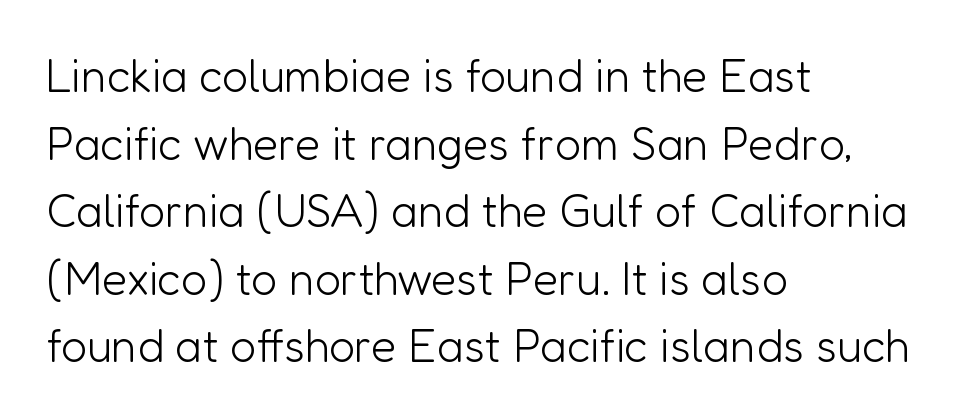
Q: Is the text bold? A: No.
Q: Is the text italic (slanted)? A: No, it is upright.
Q: Is the typeface a serif or a sans-serif typeface? A: Sans-serif.
Q: Is the text underlined? A: No.
Q: How is the paragraph aligned? A: Left-aligned.
Q: Is the spacing between letters normal or unusually wide? A: Normal.
Q: Is the spacing between lines tight, normal or loose? A: Normal.
Q: Width (condensed, normal, or wide)? A: Normal.
Q: Stroke contrast? A: Low.
Q: x-height? A: Medium.
Q: Monospaced? A: No.
